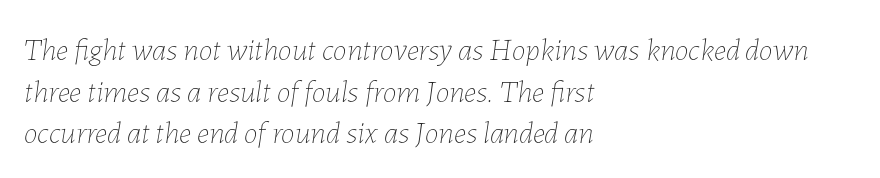
The passage shown stacks its lines at a standard gap. Is the letter spacing exaggerated? No — it looks like the ordinary default. Notice how the passage keeps a crisp vertical edge on the left only. Summary of weight: not heavy and not bold. Type without underlining. The font's italic variant was chosen for this text.
